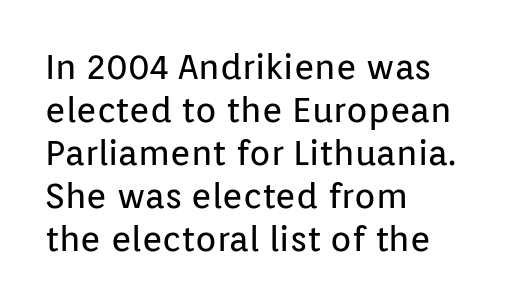
The face used here is rendered with its standard letterfit. The text block is weighted toward the left margin, trailing off unevenly rightward. Letters rest on an invisible, unmarked baseline. Nope, no serifs anywhere on these letters.
